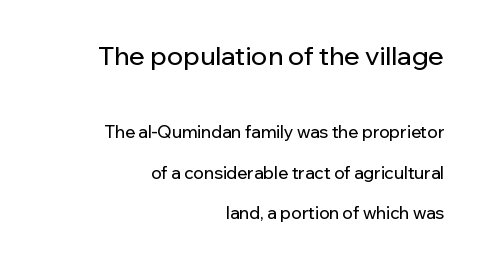
Q: Is the text italic (slanted)? A: No, it is upright.
Q: Is the text underlined? A: No.
Q: How is the paragraph aligned? A: Right-aligned.
Q: Is the spacing between letters normal or unusually wide? A: Normal.
Q: Is the spacing between lines tight, normal or loose? A: Loose.
Q: Which block of text is set in a larger size, the first (top) or the second (bottom)? A: The first (top) one.
